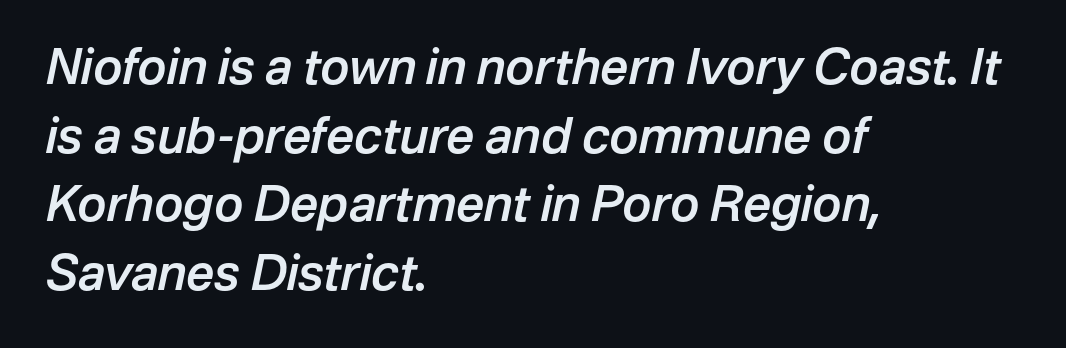
{"italic": "yes", "lean": "right", "slant_degrees": 12, "bold": "semi", "weight": "semibold", "width": "normal", "stroke_contrast": "low", "x_height": "medium", "monospaced": "no", "underline": "no", "align": "left", "line_spacing": "normal", "line_spacing_ratio": 1.4, "letter_spacing": "normal", "letter_spacing_em": 0.0, "glyph_px": 49}
